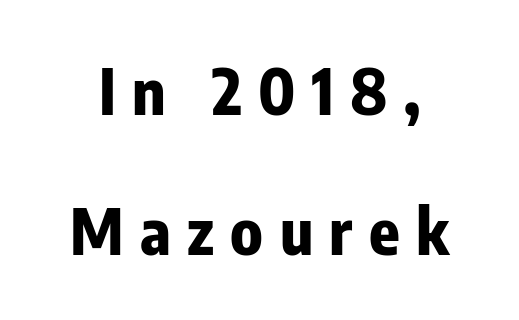
The image shows 63 px bold, condensed sans-serif type, upright; set loose line spacing (2.23x), unusually wide letter spacing (+0.26 em), not underlined; low stroke contrast and a medium x-height.
